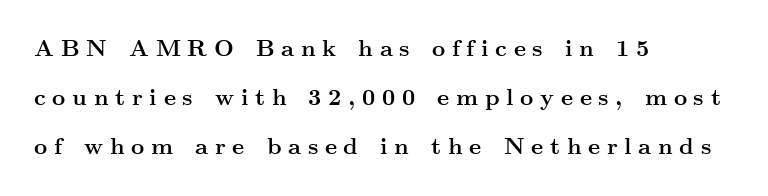
The image shows 23 px bold type, upright; set left-aligned, loose line spacing (2.13x), unusually wide letter spacing (+0.29 em), not underlined.
